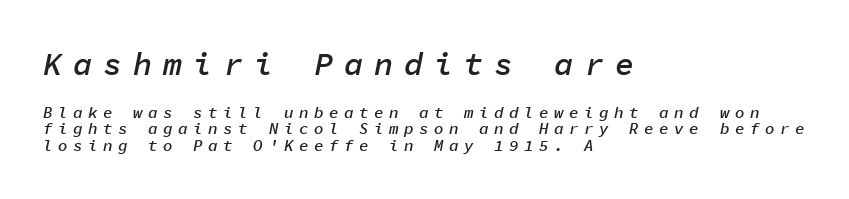
The foot of each line stays bare and open. Rows of type sit shoulder to shoulder in the vertical direction. The letters are spread apart with noticeably loose tracking. Each letter, wide or thin by design, is forced into the same width here.
